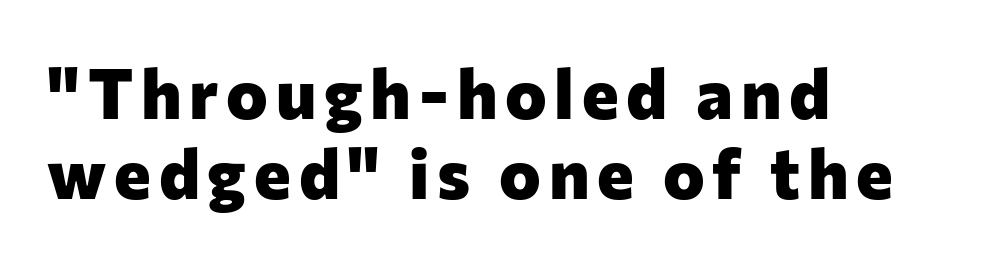
Q: Is the text bold? A: Yes.
Q: Is the text italic (slanted)? A: No, it is upright.
Q: Is the typeface a serif or a sans-serif typeface? A: Sans-serif.
Q: Is the text underlined? A: No.
Q: How is the paragraph aligned? A: Left-aligned.
Q: Is the spacing between lines tight, normal or loose? A: Tight.
Q: Width (condensed, normal, or wide)? A: Normal.
Q: Stroke contrast? A: Low.
Q: x-height? A: Medium.
Q: Monospaced? A: No.
